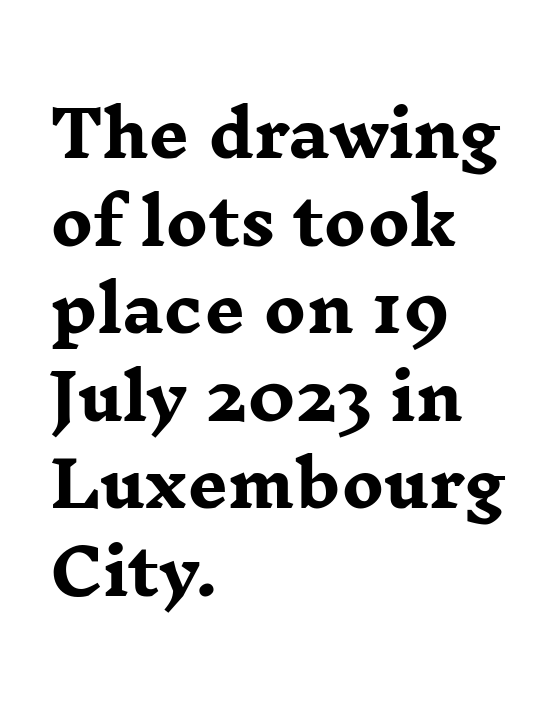
Bare-footed words on every line. I'd call this a serif setting — the letters wear small feet. Regular leading. Looks like regular typesetting: each glyph gets only the width it needs. Compared with typical body copy, the letter spacing here is the same. Typesetter's note: full bold, strokes at maximum text heaviness.
